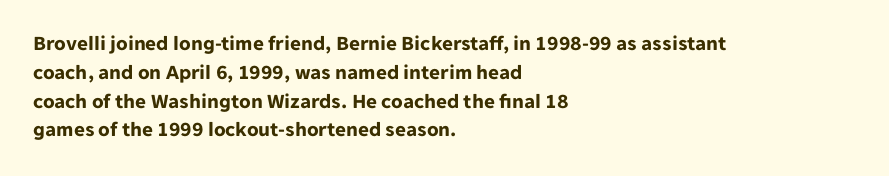
Leftover space on each line is placed entirely after the last word. The baseline area is clear. Tracking value appears to be zero — textbook default spacing. Is the type bold? Yes — the strokes are clearly thick and heavy.
